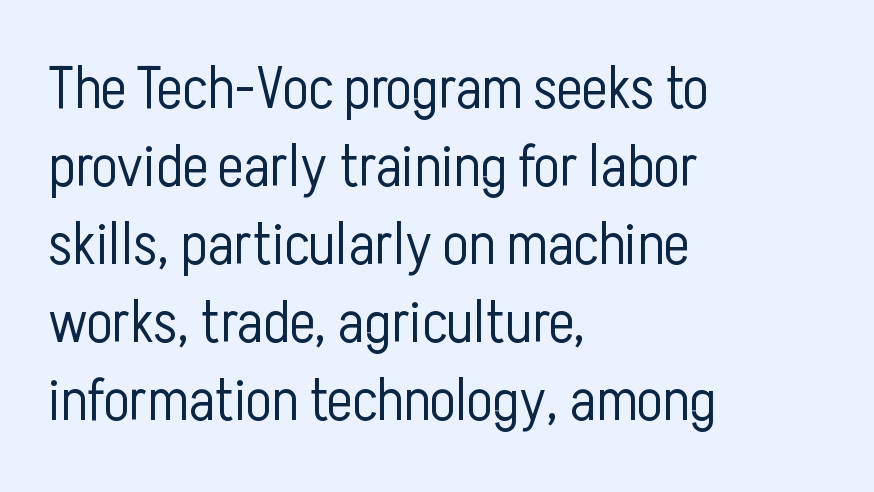
Q: Is the text bold? A: No.
Q: Is the text italic (slanted)? A: No, it is upright.
Q: Is the typeface a serif or a sans-serif typeface? A: Sans-serif.
Q: Is the text underlined? A: No.
Q: How is the paragraph aligned? A: Left-aligned.
Q: Is the spacing between letters normal or unusually wide? A: Normal.
Q: Is the spacing between lines tight, normal or loose? A: Normal.
Q: Width (condensed, normal, or wide)? A: Condensed.
Q: Stroke contrast? A: Low.
Q: x-height? A: Medium.
Q: Monospaced? A: No.
